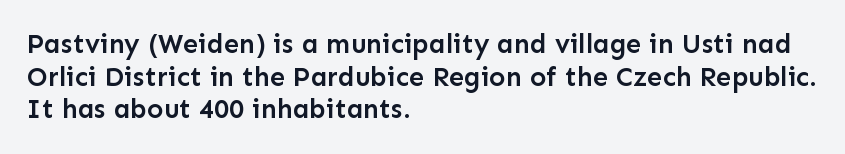
{"italic": "no", "bold": "semi", "underline": "no", "align": "left", "line_spacing_ratio": 1.21, "letter_spacing": "normal", "letter_spacing_em": 0.0, "glyph_px": 27}
